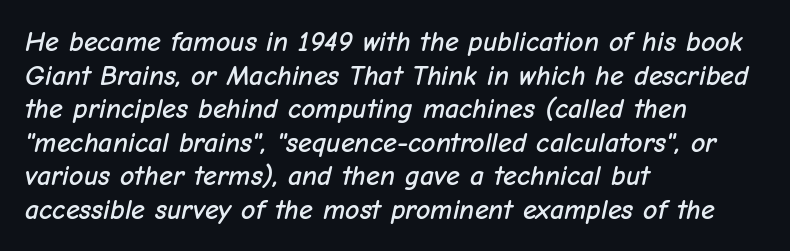
Q: Is the text italic (slanted)? A: Yes, it leans right by about 12 degrees.
Q: Is the text underlined? A: No.
Q: How is the paragraph aligned? A: Left-aligned.
Q: Is the spacing between letters normal or unusually wide? A: Normal.
Q: Width (condensed, normal, or wide)? A: Normal.
Q: Stroke contrast? A: Low.
Q: x-height? A: Medium.
Q: Monospaced? A: No.
